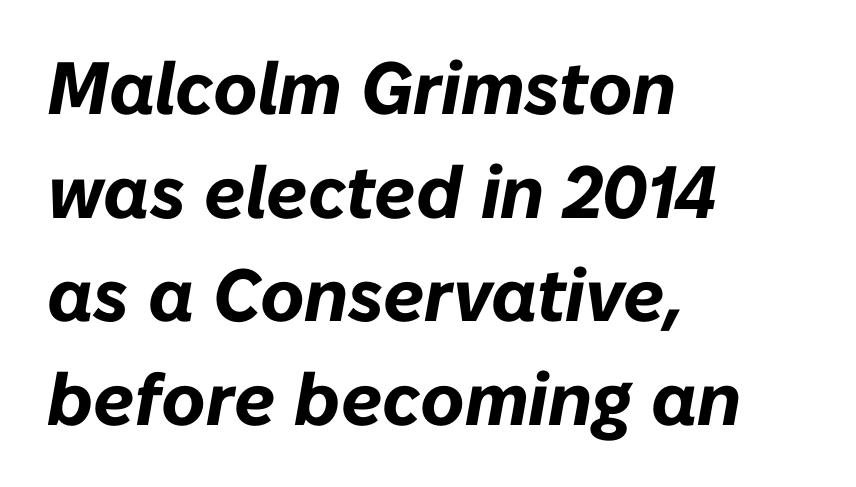
Q: Is the text bold? A: Yes.
Q: Is the text italic (slanted)? A: Yes, it leans right by about 10 degrees.
Q: Is the text underlined? A: No.
Q: How is the paragraph aligned? A: Left-aligned.
Q: Is the spacing between letters normal or unusually wide? A: Normal.
Q: Is the spacing between lines tight, normal or loose? A: Normal.
Q: Width (condensed, normal, or wide)? A: Normal.
Q: Stroke contrast? A: Low.
Q: x-height? A: Medium.
Q: Monospaced? A: No.
